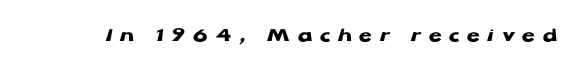
Q: Is the text bold? A: Yes.
Q: Is the text italic (slanted)? A: No, it is upright.
Q: Is the text underlined? A: No.
Q: Is the spacing between letters normal or unusually wide? A: Unusually wide.
